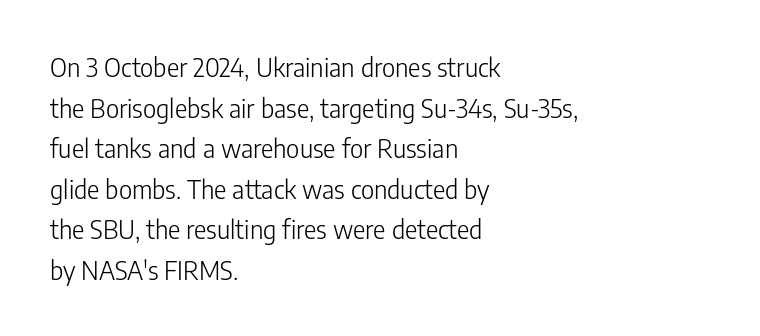
Q: Is the text bold? A: No.
Q: Is the text italic (slanted)? A: No, it is upright.
Q: Is the text underlined? A: No.
Q: How is the paragraph aligned? A: Left-aligned.
Q: Is the spacing between letters normal or unusually wide? A: Normal.
Q: Is the spacing between lines tight, normal or loose? A: Normal.
